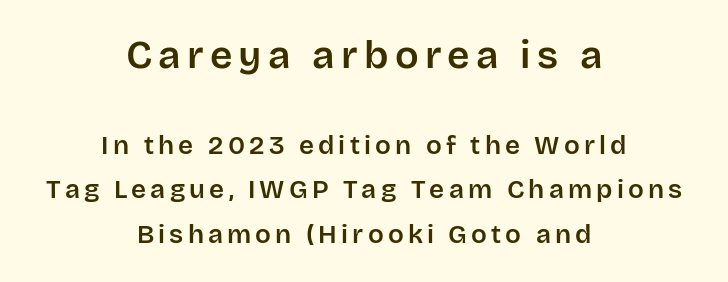
{"serif": "no", "italic": "no", "width": "normal", "stroke_contrast": "low", "x_height": "large", "monospaced": "no", "underline": "no", "align": "center", "line_spacing_ratio": 1.71, "larger_block": "first", "size_ratio": 1.5, "glyph_px": 39}
